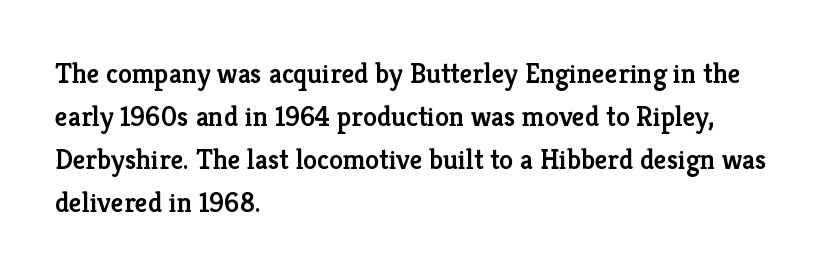
Do the characters align in a grid? No, the font is proportional. Compared with typical body copy, the letter spacing here is the same. Interline gaps are of average width in this sample. Regarding serifs, this sample has them. Casual observation: everything's shoved over to the left.
